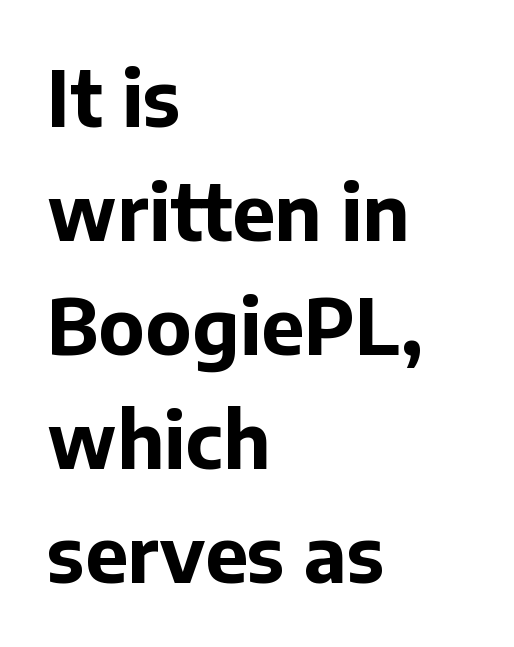
The glyphs are unaccompanied by any horizontal stroke below them. Regarding leading, the lines here are spaced in the standard way. Visually the block forms a straight wall on the left and a jagged coastline on the right. This is the regular roman posture of the typeface. Do the characters align in a grid? No, the font is proportional. Serif or sans? Sans — the stroke terminals are bare.
